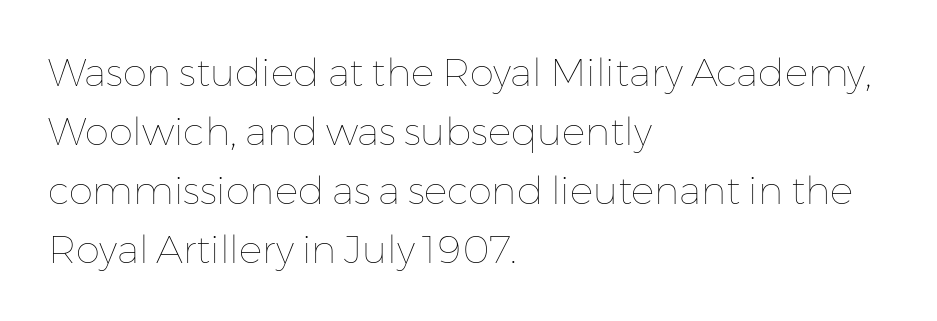
The area under the type is left untouched. The font sits on the lighter half of the weight spectrum, regular included. Caption: standard tracking, unaltered. The face used here is proportionally spaced, like ordinary book or web type. Every character sits straight up, as roman type does. Which margin do the lines hug? The left one — the right edge is uneven.
